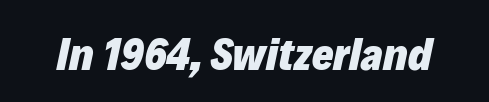
The image shows 46 px heavy type, italic (leaning right); set normal letter spacing, not underlined; low stroke contrast and a medium x-height.
